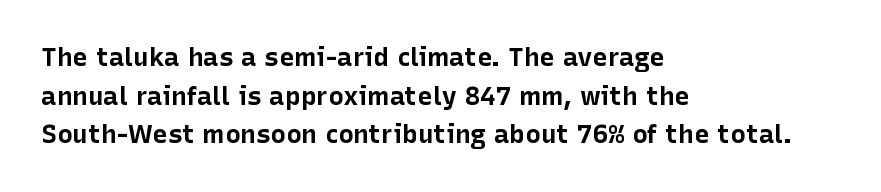
The image shows 26 px bold type, upright; set left-aligned, normal line spacing (1.49x), normal letter spacing, not underlined.
